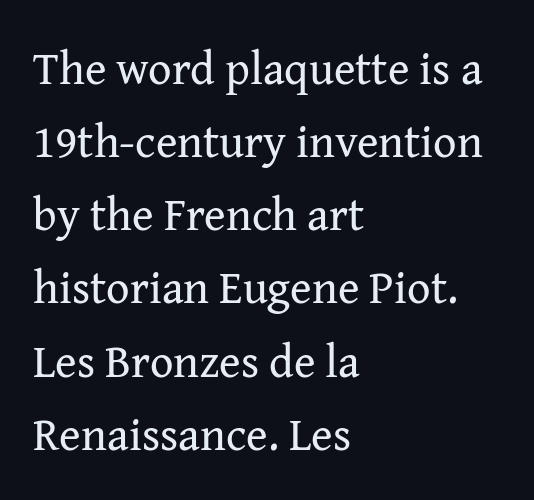
These glyphs show unthickened strokes, regular width or finer. Examine the stroke ends and you'll spot serifs. Reading down the column, the eye jumps a familiar distance to each next line. The passage shown is not underscored anywhere. Do the letters lean? They stand straight.
